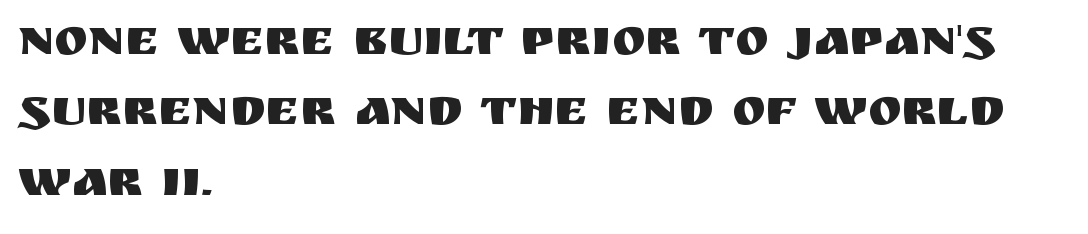
The image shows 51 px sans-serif type, upright; set left-aligned, normal line spacing (1.38x), normal letter spacing, not underlined; medium stroke contrast and a large x-height.
